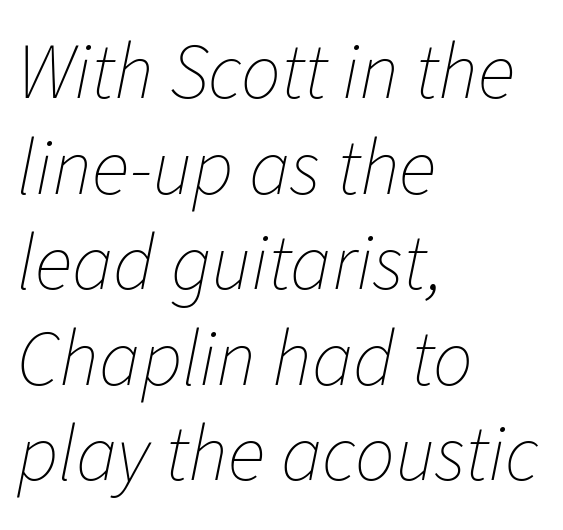
{"italic": "yes", "lean": "right", "slant_degrees": 11, "bold": "no", "weight": "thin", "width": "normal", "stroke_contrast": "low", "x_height": "medium", "monospaced": "no", "underline": "no", "align": "left", "line_spacing_ratio": 1.21, "letter_spacing": "normal", "letter_spacing_em": 0.0, "glyph_px": 79}
